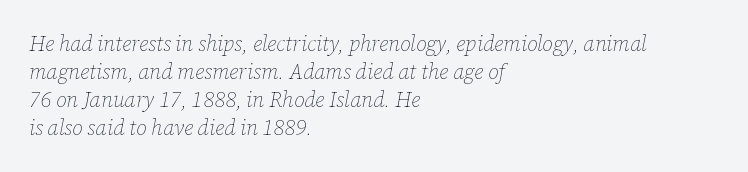
The lines are quadded left. Horizontal bands of white between lines are of average thickness. No extra tracking has been applied to these lines. You can tell it's italic because the verticals aren't actually vertical. Weight: not bold — regular or lighter.
